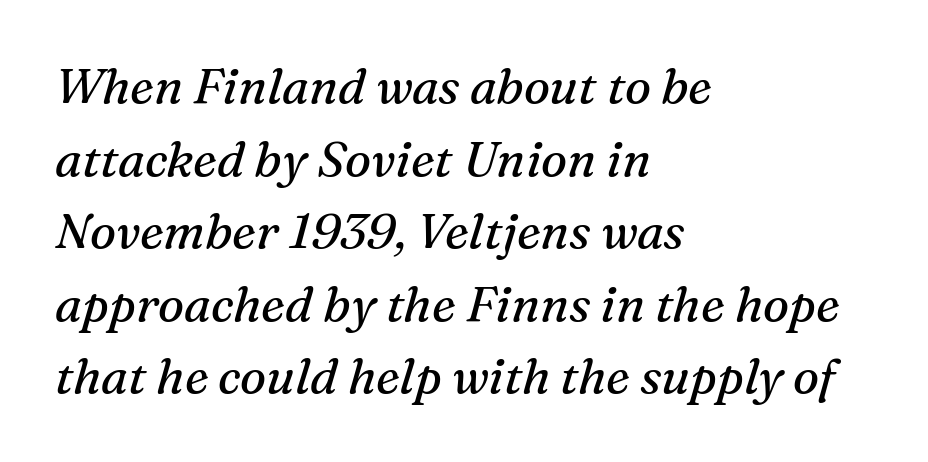
Q: Is the text bold? A: No.
Q: Is the text italic (slanted)? A: Yes, it leans right by about 16 degrees.
Q: Is the typeface a serif or a sans-serif typeface? A: Serif.
Q: Is the text underlined? A: No.
Q: How is the paragraph aligned? A: Left-aligned.
Q: Is the spacing between letters normal or unusually wide? A: Normal.
Q: Is the spacing between lines tight, normal or loose? A: Normal.
Q: Width (condensed, normal, or wide)? A: Normal.
Q: Stroke contrast? A: Medium.
Q: x-height? A: Medium.
Q: Monospaced? A: No.
